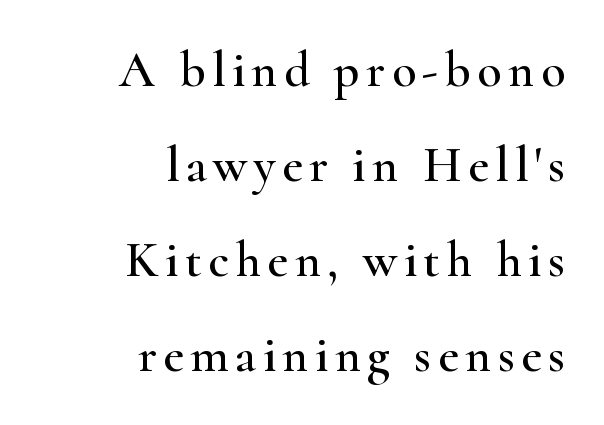
{"serif": "yes", "italic": "no", "width": "wide", "stroke_contrast": "high", "x_height": "small", "monospaced": "no", "underline": "no", "align": "right", "line_spacing": "loose", "line_spacing_ratio": 1.9, "glyph_px": 50}
